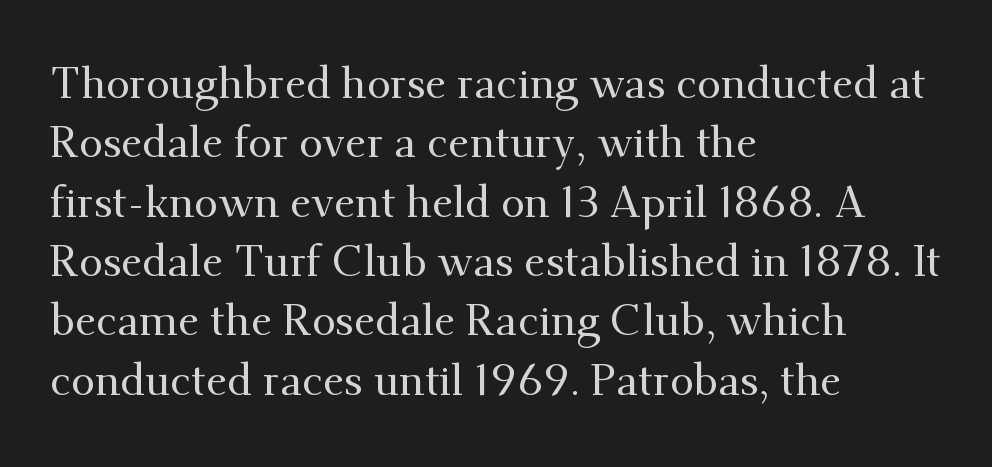
The passage shown has conventional tracking throughout. Visually the block forms a straight wall on the left and a jagged coastline on the right. Here the designer chose a conventional face with non-uniform glyph widths. A typesetter would call this leading conventional body-copy spacing.
